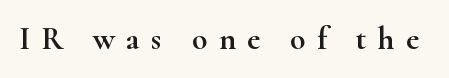
Quick note: not italic, upright. Check where the strokes stop: tiny serifs finish them off. The zone under the glyphs is completely vacant. This sample uses expanded letter spacing, leaving extra air between glyphs.
